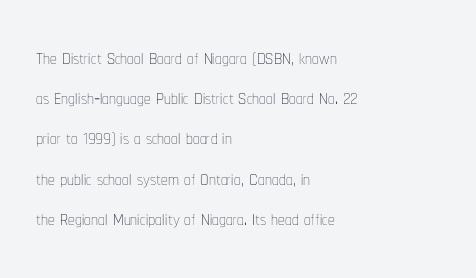
{"italic": "no", "bold": "no", "underline": "no", "align": "left", "line_spacing": "normal", "line_spacing_ratio": 1.49, "letter_spacing": "normal", "letter_spacing_em": 0.0, "glyph_px": 27}
